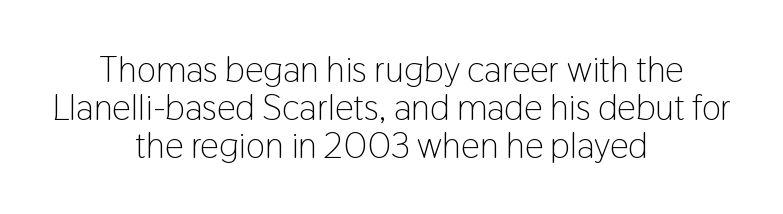
A light-to-regular cut is what we see here. Observe the ordinary spacing: letters are neighbours, not strangers. You could barely slide anything between these rows. The axis of the letterforms is exactly vertical. Grotesque or geometric, the face here clearly has no serifs. Decoration check: the copy has no underline.
